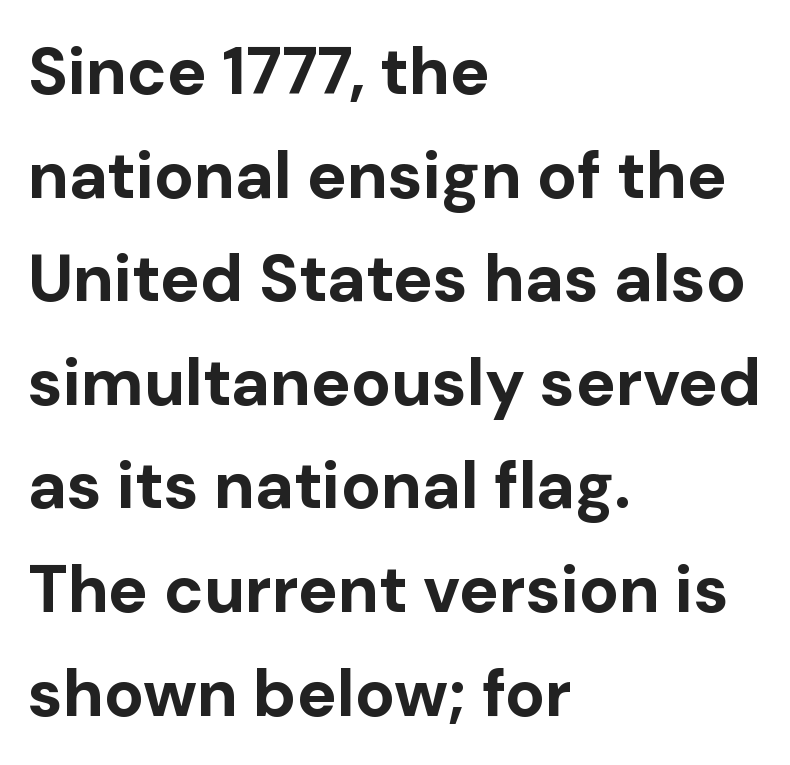
The image shows 66 px bold sans-serif type, upright; set left-aligned, normal line spacing (1.57x), normal letter spacing, not underlined; low stroke contrast and a medium x-height.
